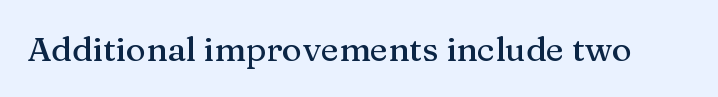
The image shows 34 px serif type, upright; set normal letter spacing, not underlined; medium stroke contrast and a medium x-height.
